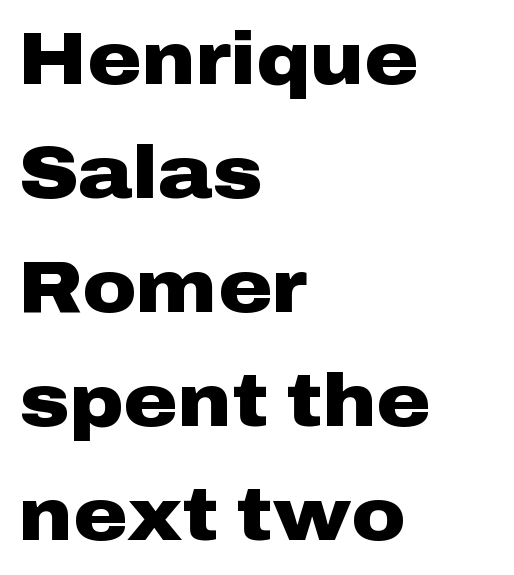
{"serif": "no", "italic": "no", "bold": "yes", "weight": "heavy", "width": "wide", "stroke_contrast": "low", "x_height": "medium", "monospaced": "no", "underline": "no", "align": "left", "line_spacing": "normal", "line_spacing_ratio": 1.54, "letter_spacing": "normal", "letter_spacing_em": 0.0, "glyph_px": 74}
